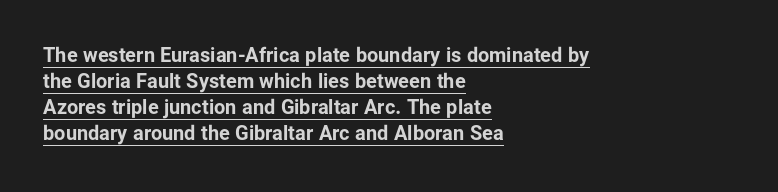
{"italic": "no", "bold": "yes", "underline": "yes", "align": "left", "line_spacing": "normal", "line_spacing_ratio": 1.3, "letter_spacing": "normal", "letter_spacing_em": 0.0, "glyph_px": 20}
